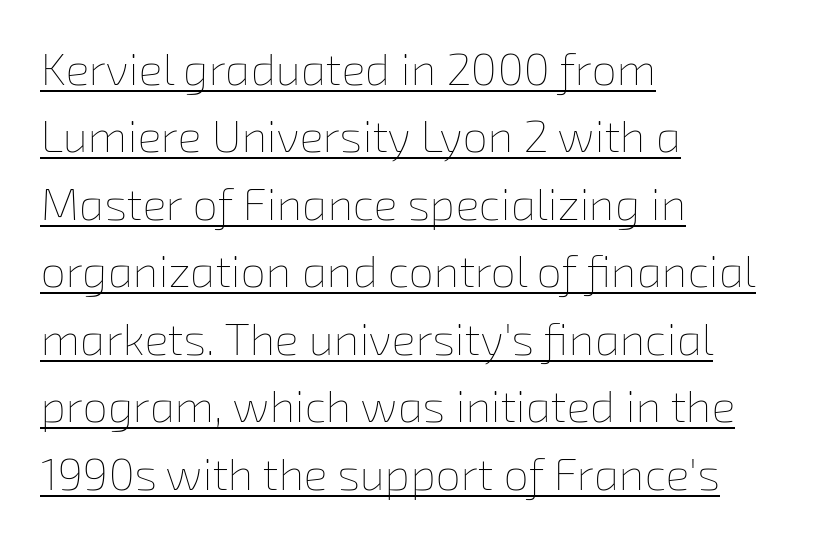
{"bold": "no", "weight": "thin", "width": "normal", "stroke_contrast": "low", "x_height": "medium", "monospaced": "no", "underline": "yes", "align": "left", "line_spacing": "normal", "line_spacing_ratio": 1.5, "letter_spacing": "normal", "letter_spacing_em": 0.0, "glyph_px": 45}
